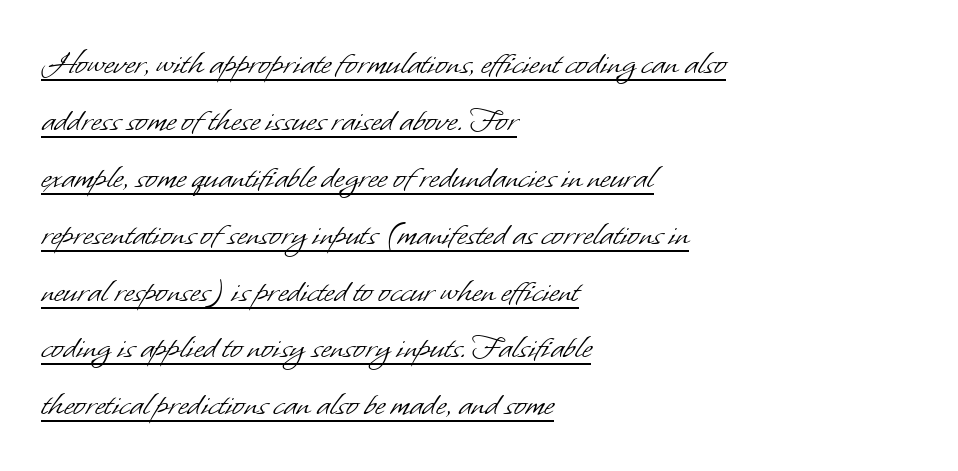
Has an underline been added? It has. A sans-serif font was chosen for this passage. Horizontally, the lines are justified to the leading edge only. A light-to-regular cut is what we see here.
